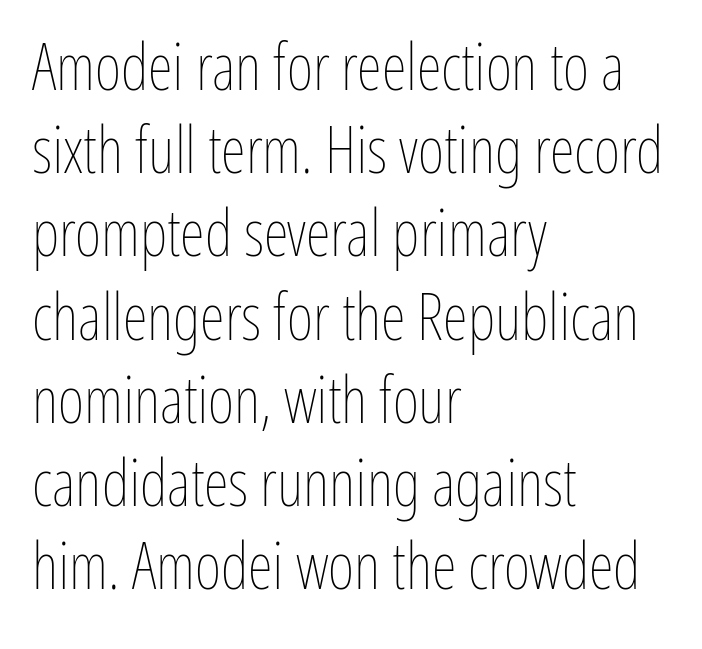
Posture: straight, roman, zero tilt. The line-height multiplier appears to be the usual default. Think standard paragraph weight, or any step lighter than that. The rendering keeps characters at their native spacing. Is this a fixed-width face? No — the glyphs have proportional, varying widths. All the whitespace from short lines collects on the right.
